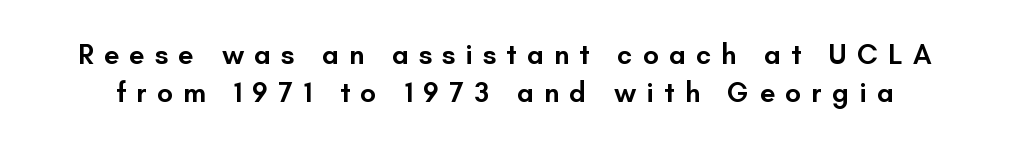
The image shows 28 px semibold sans-serif type, upright; set normal line spacing (1.36x), unusually wide letter spacing (+0.36 em), not underlined; low stroke contrast and a small x-height.
